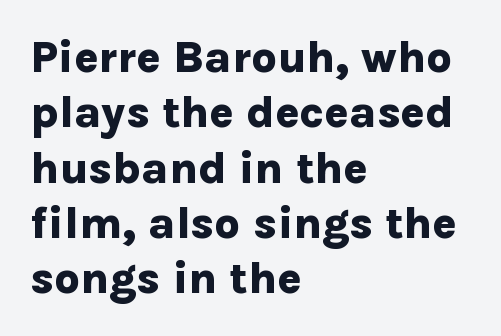
The image shows 45 px bold sans-serif type, upright; set left-aligned, line spacing 1.23x, normal letter spacing, not underlined; low stroke contrast and a medium x-height.
